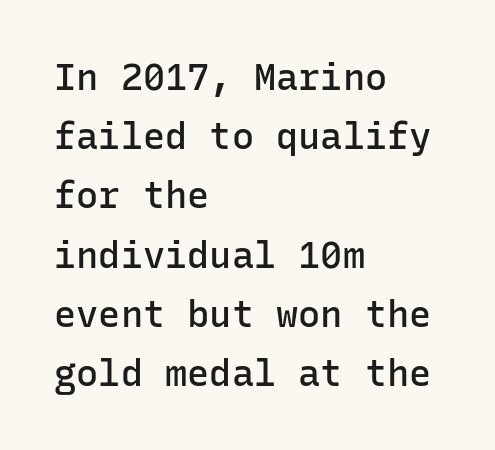
The image shows 37 px semibold sans-serif type, upright, monospaced; set left-aligned, normal line spacing (1.6x), normal letter spacing, not underlined; low stroke contrast and a medium x-height.
